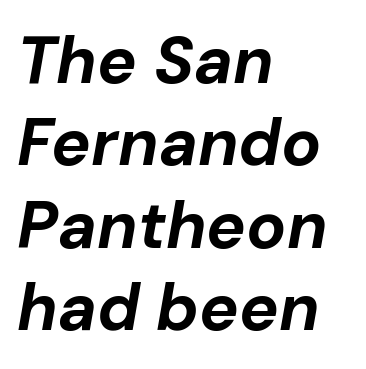
A normal amount of white space separates one row of letters from the next. How are the letters spaced? Ordinarily, with no added tracking. The specimen reads as italic at a glance. Letters rest on an invisible, unmarked baseline.
